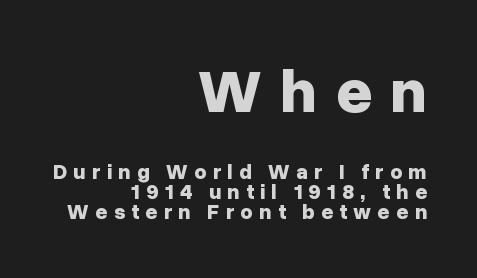
The face used here appears at its bigger size in the upper chunk. The face used here is proportionally spaced, like ordinary book or web type. Each new line begins almost immediately beneath the previous one. The glyphs have the mass of a bold cut. The rendering anchors every line to the right-hand side.
